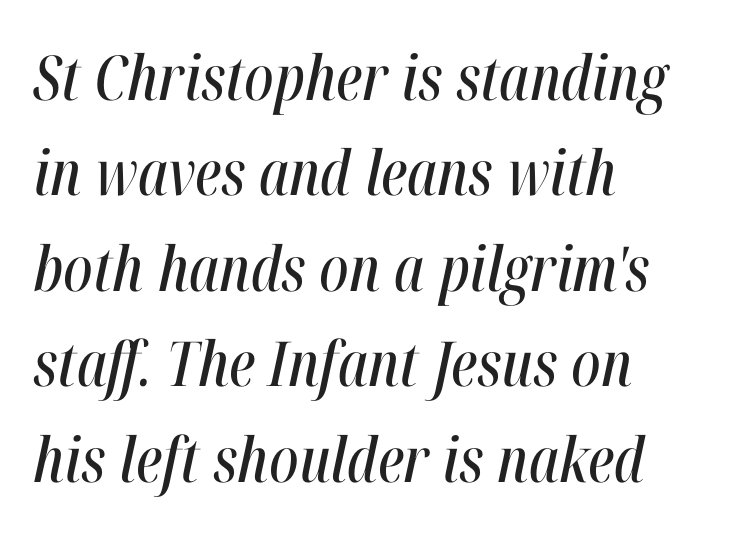
Check the space under the baseline: it is left empty. Slanted lettering throughout. One glance says typical: line gaps are just what's usual. These lines are set flush left with a ragged right edge.
